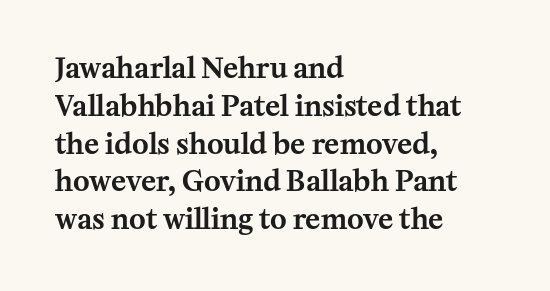
Q: Is the text italic (slanted)? A: No, it is upright.
Q: Is the typeface a serif or a sans-serif typeface? A: Serif.
Q: Is the text underlined? A: No.
Q: How is the paragraph aligned? A: Left-aligned.
Q: Is the spacing between letters normal or unusually wide? A: Normal.
Q: Is the spacing between lines tight, normal or loose? A: Normal.
Q: Width (condensed, normal, or wide)? A: Normal.
Q: Stroke contrast? A: Medium.
Q: x-height? A: Medium.
Q: Monospaced? A: No.
